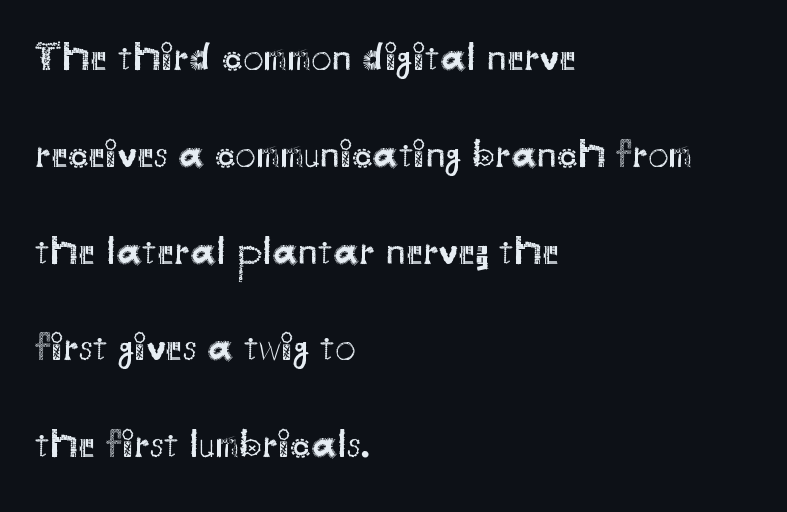
Q: Is the text bold? A: No.
Q: Is the text italic (slanted)? A: No, it is upright.
Q: Is the typeface a serif or a sans-serif typeface? A: Sans-serif.
Q: Is the text underlined? A: No.
Q: How is the paragraph aligned? A: Left-aligned.
Q: Is the spacing between letters normal or unusually wide? A: Normal.
Q: Is the spacing between lines tight, normal or loose? A: Loose.
Q: Width (condensed, normal, or wide)? A: Normal.
Q: Stroke contrast? A: Medium.
Q: x-height? A: Small.
Q: Monospaced? A: No.
